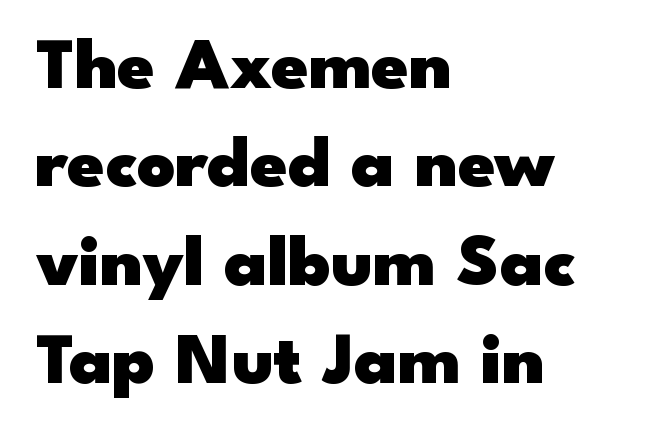
Q: Is the text bold? A: Yes.
Q: Is the text italic (slanted)? A: No, it is upright.
Q: Is the typeface a serif or a sans-serif typeface? A: Sans-serif.
Q: Is the text underlined? A: No.
Q: How is the paragraph aligned? A: Left-aligned.
Q: Is the spacing between letters normal or unusually wide? A: Normal.
Q: Is the spacing between lines tight, normal or loose? A: Normal.
Q: Width (condensed, normal, or wide)? A: Wide.
Q: Stroke contrast? A: Low.
Q: x-height? A: Small.
Q: Monospaced? A: No.
